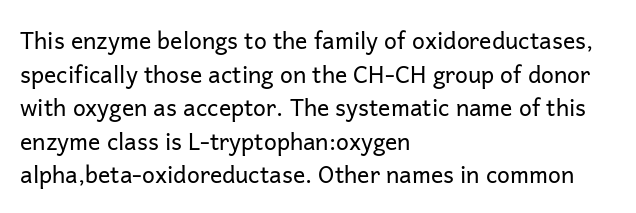
{"italic": "no", "bold": "no", "underline": "no", "align": "left", "line_spacing": "normal", "line_spacing_ratio": 1.46, "letter_spacing": "normal", "letter_spacing_em": 0.0, "glyph_px": 23}
